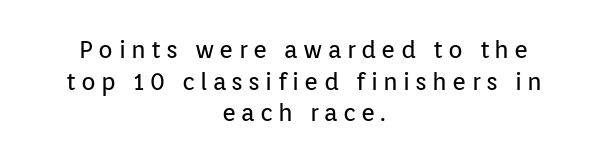
The image shows 24 px text type, upright; set centered, normal line spacing (1.32x), unusually wide letter spacing (+0.22 em), not underlined.
